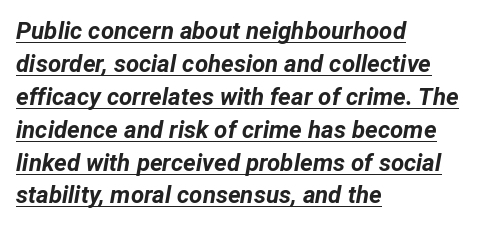
{"italic": "yes", "lean": "right", "slant_degrees": 12, "bold": "yes", "underline": "yes", "align": "left", "line_spacing": "normal", "line_spacing_ratio": 1.37, "letter_spacing": "normal", "letter_spacing_em": 0.0, "glyph_px": 24}
